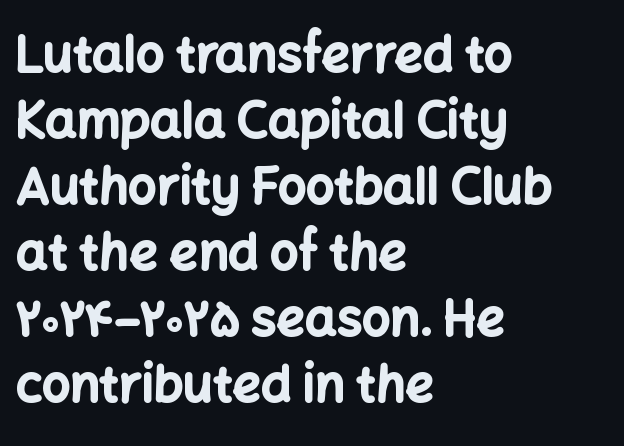
Q: Is the text bold? A: Yes.
Q: Is the text italic (slanted)? A: No, it is upright.
Q: Is the typeface a serif or a sans-serif typeface? A: Sans-serif.
Q: Is the text underlined? A: No.
Q: How is the paragraph aligned? A: Left-aligned.
Q: Is the spacing between letters normal or unusually wide? A: Normal.
Q: Is the spacing between lines tight, normal or loose? A: Normal.
Q: Width (condensed, normal, or wide)? A: Normal.
Q: Stroke contrast? A: Low.
Q: x-height? A: Medium.
Q: Monospaced? A: No.
